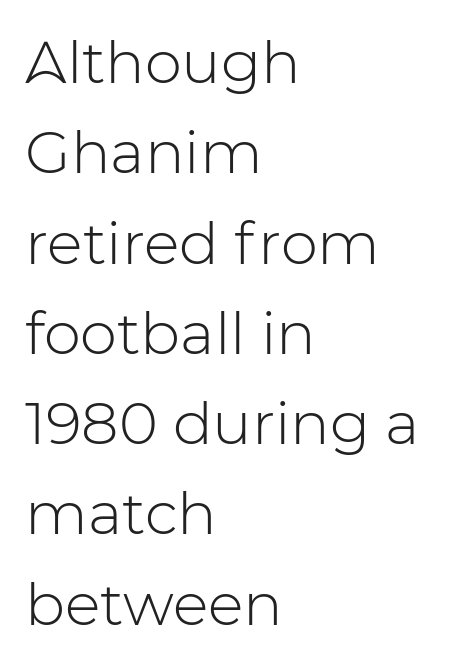
The image shows 59 px light sans-serif type, upright; set left-aligned, normal line spacing (1.53x), normal letter spacing, not underlined; low stroke contrast and a medium x-height.
